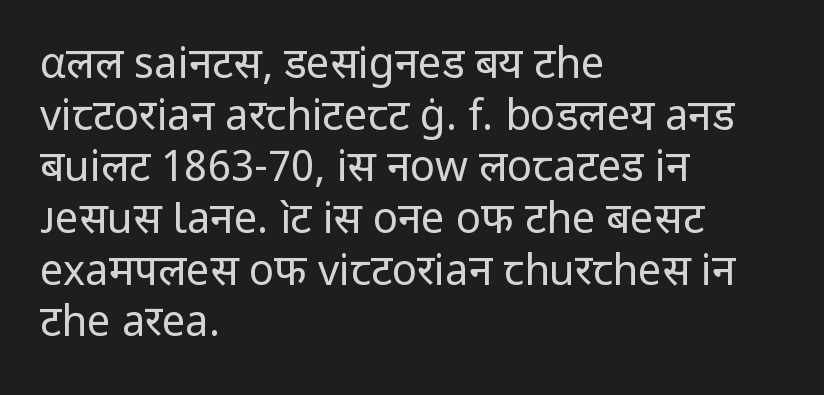
The letterforms sit at book weight or below. Serif or sans? Sans — the stroke terminals are bare. Ascenders rise straight up at ninety degrees. Descender tails drop into unmarked territory. Tracking here is standard; glyphs follow each other at the usual distance.
